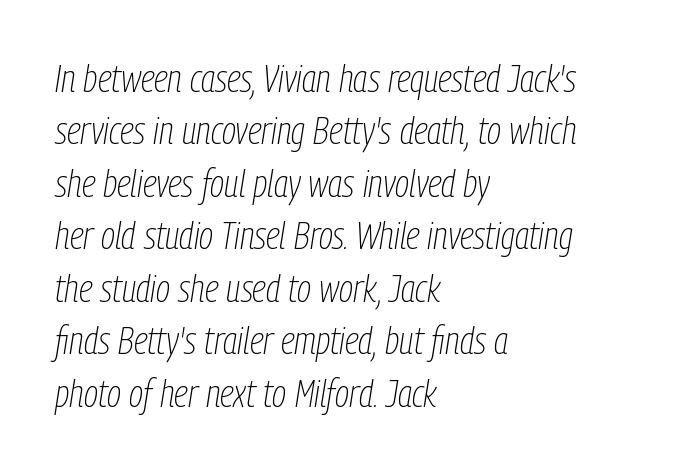
{"italic": "yes", "lean": "right", "slant_degrees": 9, "bold": "no", "weight": "thin", "width": "condensed", "stroke_contrast": "low", "x_height": "medium", "monospaced": "no", "underline": "no", "align": "left", "line_spacing": "normal", "line_spacing_ratio": 1.38, "letter_spacing": "normal", "letter_spacing_em": 0.0, "glyph_px": 38}
